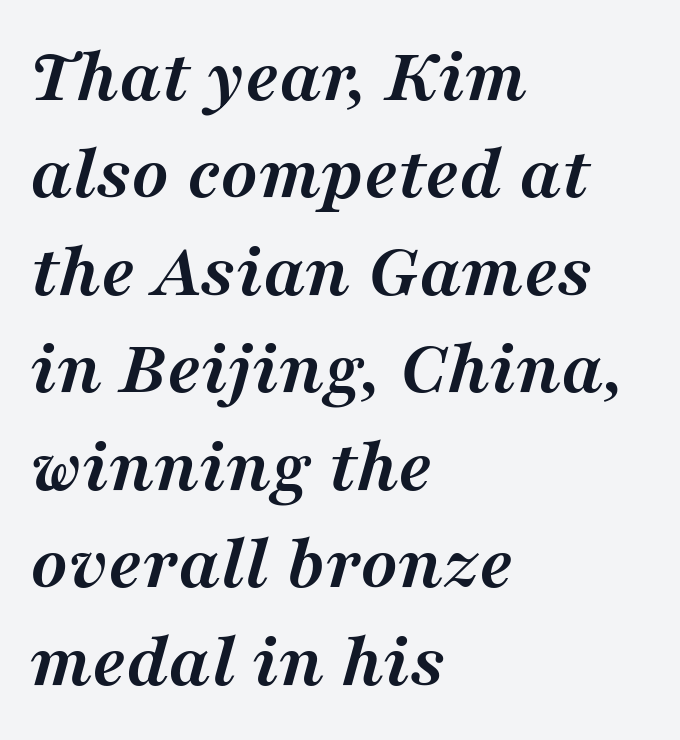
Q: Is the text bold? A: Yes.
Q: Is the text italic (slanted)? A: Yes, it leans right by about 16 degrees.
Q: Is the typeface a serif or a sans-serif typeface? A: Serif.
Q: Is the text underlined? A: No.
Q: How is the paragraph aligned? A: Left-aligned.
Q: Is the spacing between letters normal or unusually wide? A: Normal.
Q: Is the spacing between lines tight, normal or loose? A: Normal.
Q: Width (condensed, normal, or wide)? A: Normal.
Q: Stroke contrast? A: Medium.
Q: x-height? A: Medium.
Q: Monospaced? A: No.
